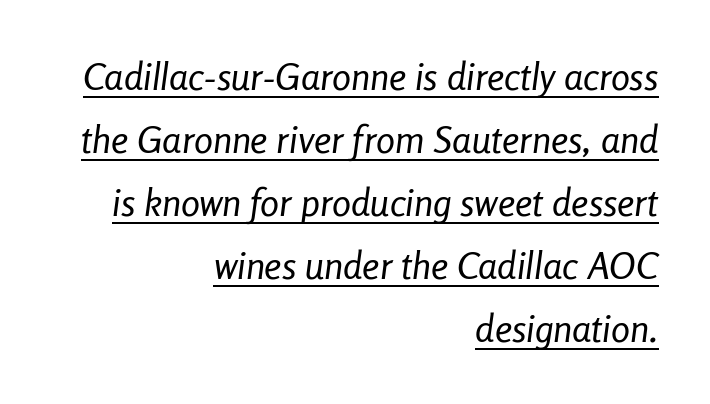
Check the space under the baseline: a stroke is drawn there. The typesetter chose a ragged-left arrangement here. Glyph-to-glyph distance matches everyday printed text. The passage shown is typed in a proportional face where columns would drift. Style check: oblique.
